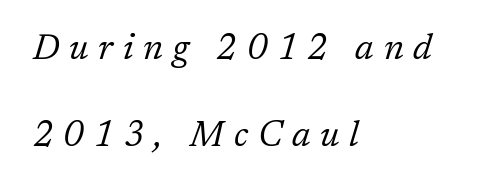
Bold? No — there's no thickening of the strokes. The passage shown leans; its letterforms are oblique. Caption: multi-line text, flush left, ragged right. Think of a printed novel: that variable character pitch is what you see here. Nobody drew a line under any word here.
